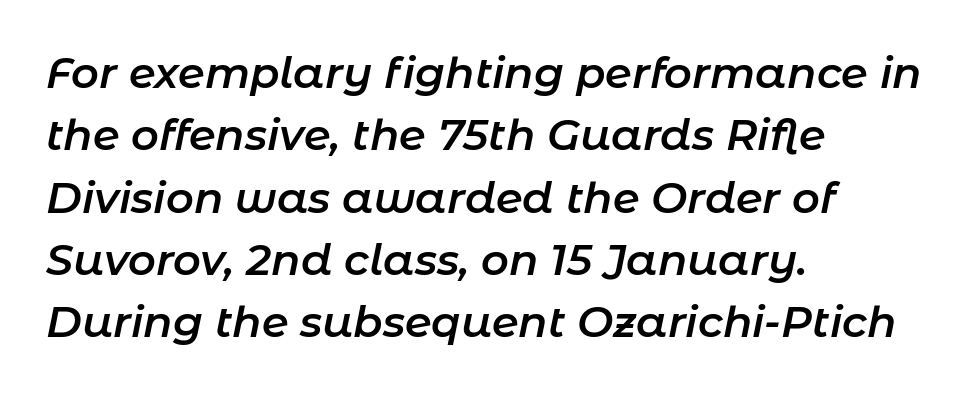
Observe the lean: these are italic letterforms. A normal amount of white space separates one row of letters from the next. Do the characters align in a grid? No, the font is proportional. Observe the ordinary spacing: letters are neighbours, not strangers. Its strokes are somewhat broadened, the hallmark of semibold type.
